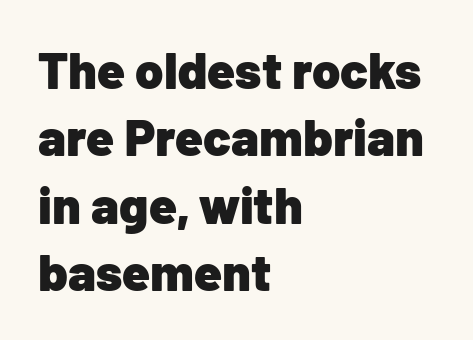
{"serif": "no", "italic": "no", "bold": "yes", "weight": "heavy", "width": "normal", "stroke_contrast": "low", "x_height": "medium", "monospaced": "no", "underline": "no", "align": "left", "line_spacing": "normal", "line_spacing_ratio": 1.32, "letter_spacing": "normal", "letter_spacing_em": 0.0, "glyph_px": 51}
